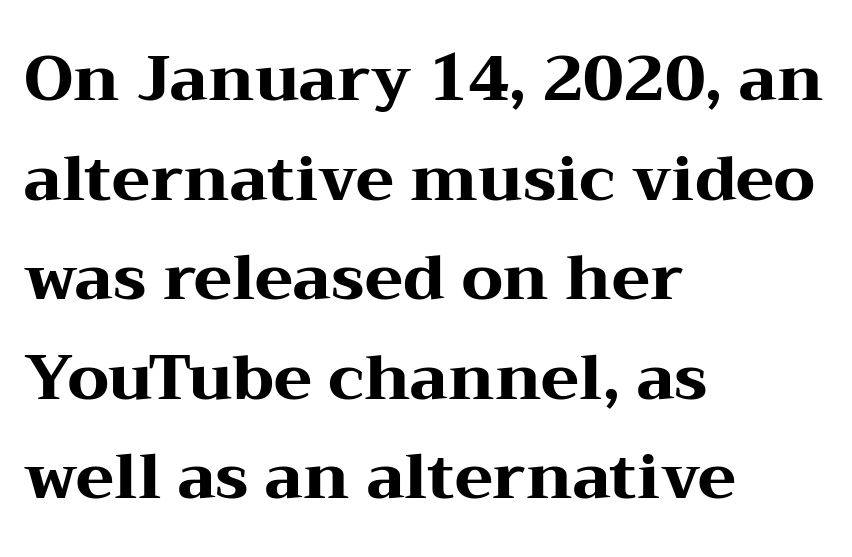
{"serif": "yes", "italic": "no", "bold": "yes", "weight": "heavy", "width": "wide", "stroke_contrast": "medium", "x_height": "medium", "monospaced": "no", "underline": "no", "align": "left", "line_spacing": "normal", "line_spacing_ratio": 1.58, "letter_spacing": "normal", "letter_spacing_em": 0.0, "glyph_px": 63}
